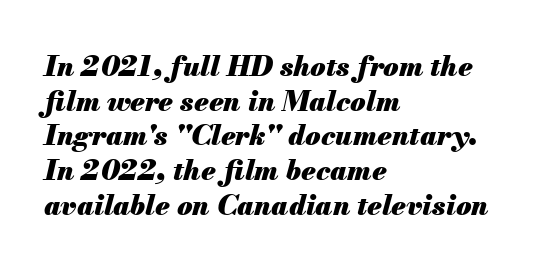
The image shows 28 px heavy type, italic (leaning right); set left-aligned, line spacing 1.24x, normal letter spacing, not underlined; medium stroke contrast and a small x-height.
